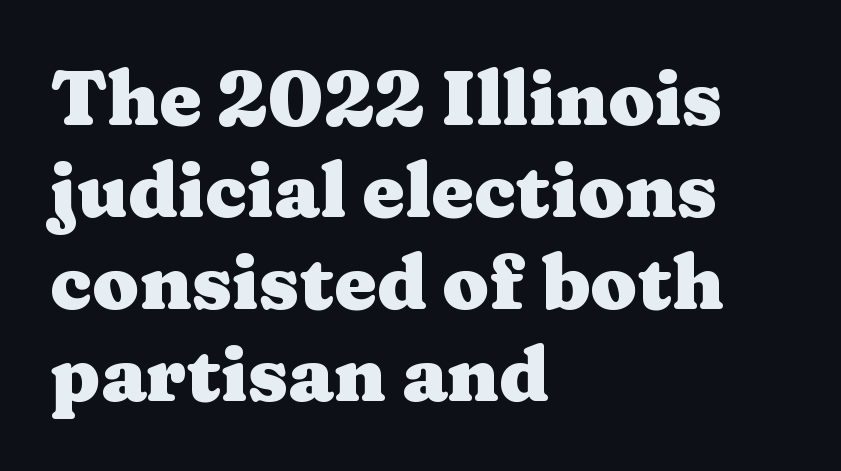
Has an underline been added? It has not. In CSS terms this would be text-align: left. A typesetter would call this proportional, since set widths differ per character. In terms of weight, the rendering is a true, heavy bold. Between one letter and the next there's only the usual sliver of space. Notice how the stems are strictly vertical — no italics here.
